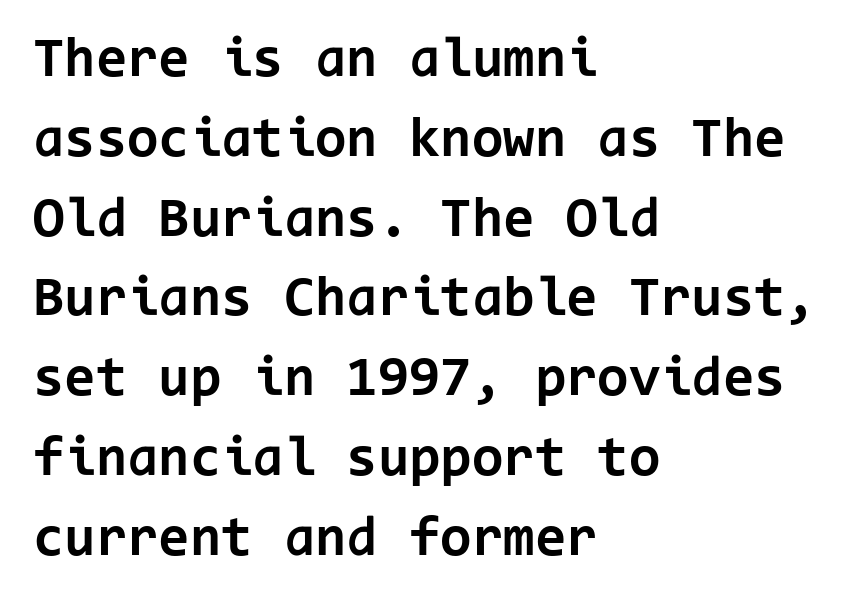
The image shows 57 px bold sans-serif type, upright, monospaced; set left-aligned, normal line spacing (1.4x), normal letter spacing, not underlined; low stroke contrast and a medium x-height.
